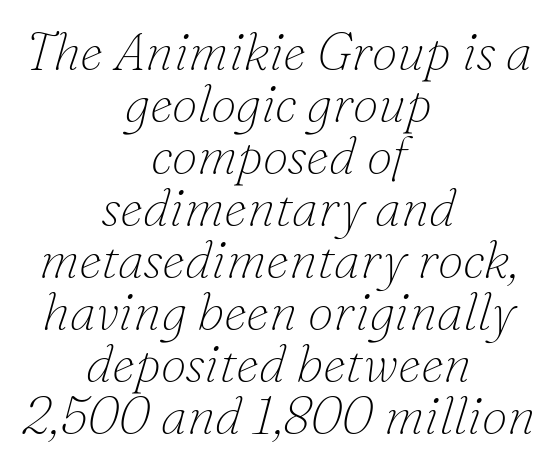
Looks like regular typesetting: each glyph gets only the width it needs. The face used here is rendered with its standard letterfit. The paragraph shown floats in the horizontal middle. It's the slanting kind of type. The line-height multiplier appears low, near solid setting. The face used here is seriffed, in the tradition of book romans.
